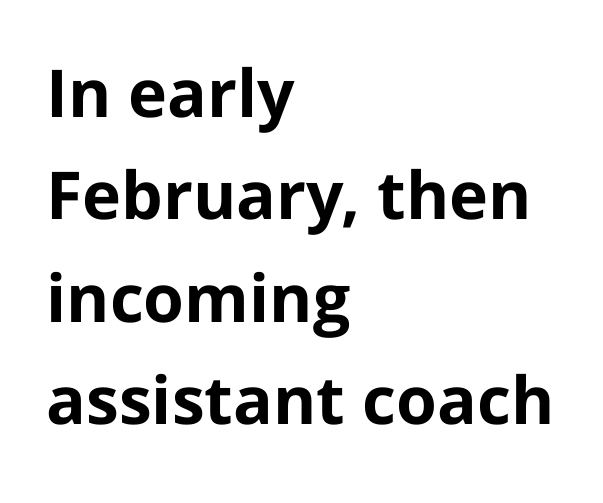
{"serif": "no", "italic": "no", "bold": "yes", "weight": "bold", "width": "normal", "stroke_contrast": "low", "x_height": "medium", "monospaced": "no", "underline": "no", "align": "left", "line_spacing": "normal", "line_spacing_ratio": 1.55, "letter_spacing": "normal", "letter_spacing_em": 0.0, "glyph_px": 66}
